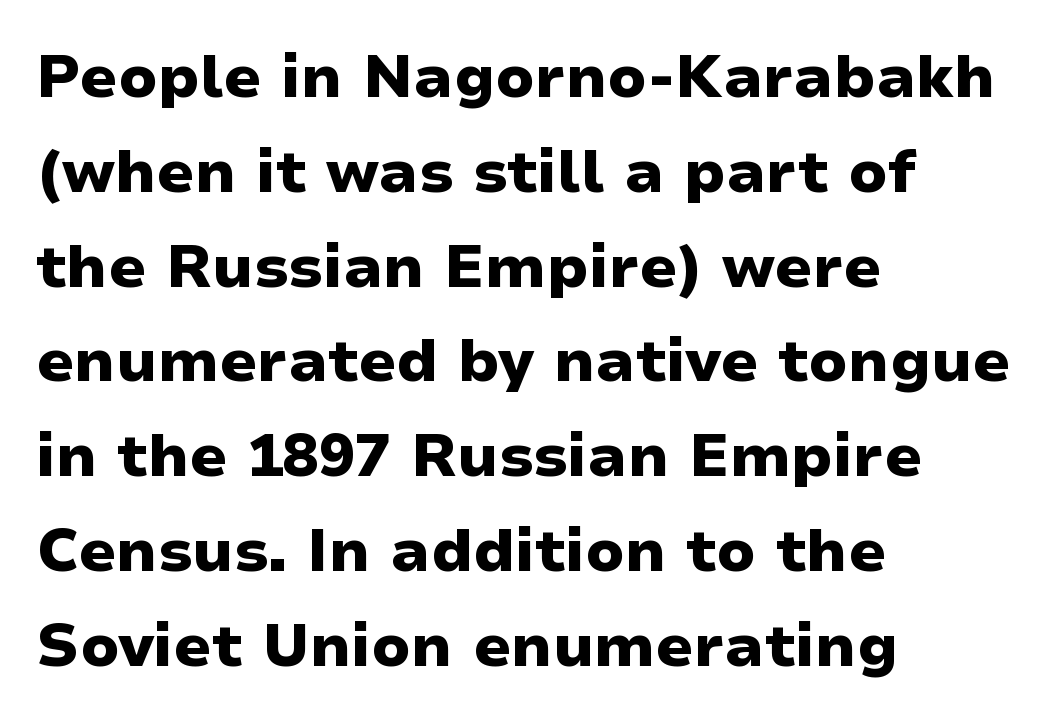
The image shows 60 px heavy, wide sans-serif type, upright; set left-aligned, normal line spacing (1.58x), normal letter spacing, not underlined; low stroke contrast and a medium x-height.
